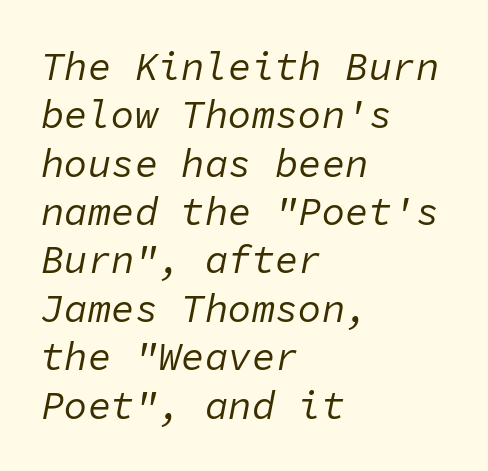
The image shows 39 px regular-weight type, italic (leaning right), monospaced; set left-aligned, line spacing 1.24x, normal letter spacing, not underlined; low stroke contrast and a medium x-height.
